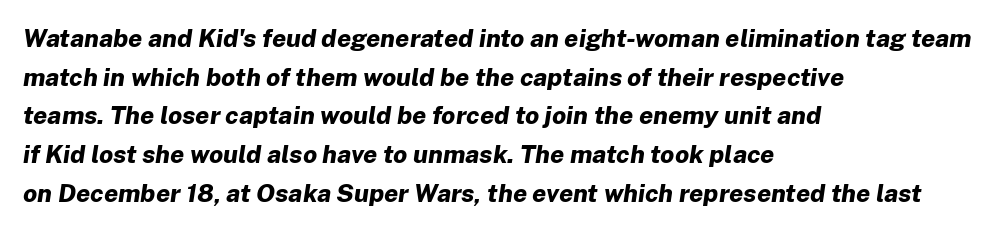
Q: Is the text bold? A: Yes.
Q: Is the text italic (slanted)? A: Yes, it leans right by about 8 degrees.
Q: Is the text underlined? A: No.
Q: How is the paragraph aligned? A: Left-aligned.
Q: Is the spacing between letters normal or unusually wide? A: Normal.
Q: Is the spacing between lines tight, normal or loose? A: Normal.
